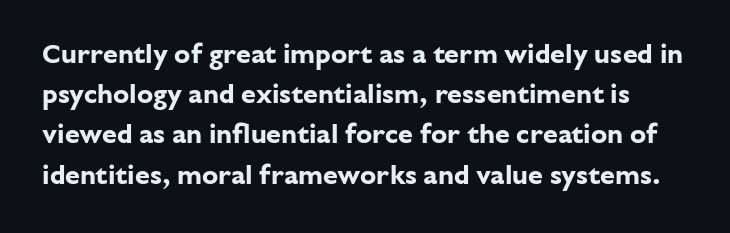
The image shows 27 px bold type, upright; set normal line spacing (1.49x), normal letter spacing, not underlined.
